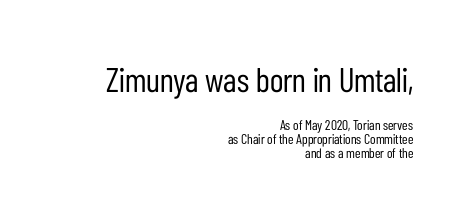
Q: Is the text bold? A: No.
Q: Is the text italic (slanted)? A: No, it is upright.
Q: Is the typeface a serif or a sans-serif typeface? A: Sans-serif.
Q: Is the text underlined? A: No.
Q: How is the paragraph aligned? A: Right-aligned.
Q: Is the spacing between letters normal or unusually wide? A: Normal.
Q: Is the spacing between lines tight, normal or loose? A: Tight.
Q: Which block of text is set in a larger size, the first (top) or the second (bottom)? A: The first (top) one.
Q: Width (condensed, normal, or wide)? A: Condensed.
Q: Stroke contrast? A: Low.
Q: x-height? A: Medium.
Q: Monospaced? A: No.
